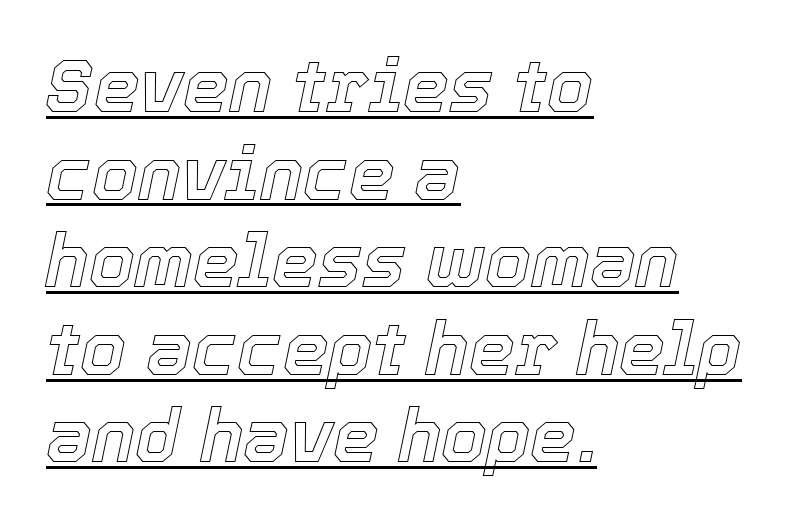
Q: Is the text italic (slanted)? A: Yes, it leans right by about 12 degrees.
Q: Is the text underlined? A: Yes.
Q: How is the paragraph aligned? A: Left-aligned.
Q: Is the spacing between letters normal or unusually wide? A: Normal.
Q: Width (condensed, normal, or wide)? A: Normal.
Q: x-height? A: Medium.
Q: Monospaced? A: No.
